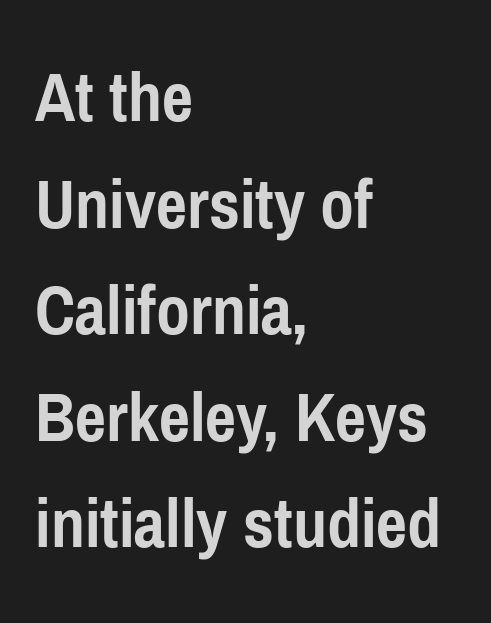
Q: Is the text bold? A: Yes.
Q: Is the text italic (slanted)? A: No, it is upright.
Q: Is the typeface a serif or a sans-serif typeface? A: Sans-serif.
Q: Is the text underlined? A: No.
Q: How is the paragraph aligned? A: Left-aligned.
Q: Is the spacing between letters normal or unusually wide? A: Normal.
Q: Is the spacing between lines tight, normal or loose? A: Normal.
Q: Width (condensed, normal, or wide)? A: Condensed.
Q: Stroke contrast? A: Low.
Q: x-height? A: Medium.
Q: Monospaced? A: No.
